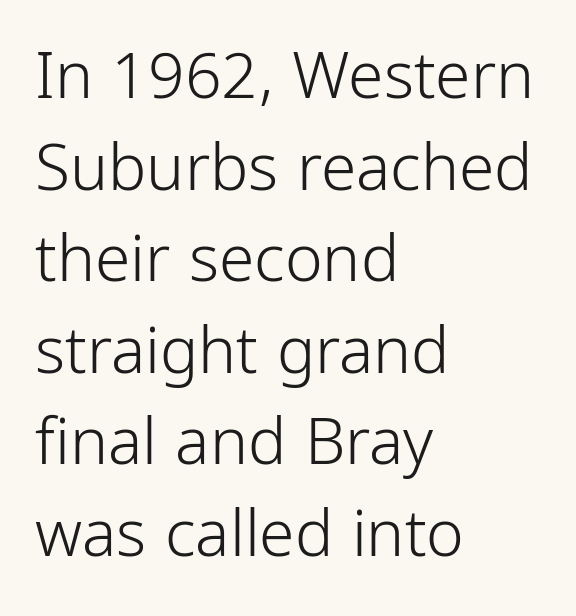
{"serif": "no", "italic": "no", "bold": "no", "weight": "light", "width": "condensed", "stroke_contrast": "low", "x_height": "medium", "monospaced": "no", "underline": "no", "align": "left", "line_spacing": "normal", "line_spacing_ratio": 1.43, "letter_spacing": "normal", "letter_spacing_em": 0.0, "glyph_px": 64}
